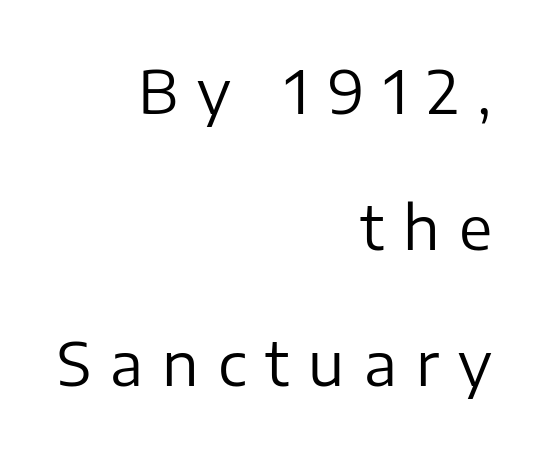
Q: Is the text bold? A: No.
Q: Is the text italic (slanted)? A: No, it is upright.
Q: Is the typeface a serif or a sans-serif typeface? A: Sans-serif.
Q: Is the text underlined? A: No.
Q: How is the paragraph aligned? A: Right-aligned.
Q: Is the spacing between letters normal or unusually wide? A: Unusually wide.
Q: Is the spacing between lines tight, normal or loose? A: Loose.
Q: Width (condensed, normal, or wide)? A: Normal.
Q: Stroke contrast? A: Low.
Q: x-height? A: Medium.
Q: Monospaced? A: No.
